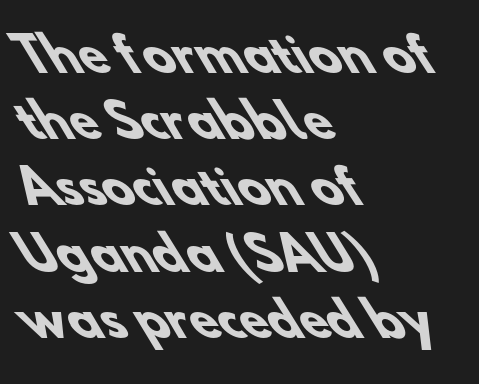
The image shows 46 px heavy sans-serif type; set left-aligned, normal line spacing (1.44x), normal letter spacing, not underlined; low stroke contrast and a small x-height.
